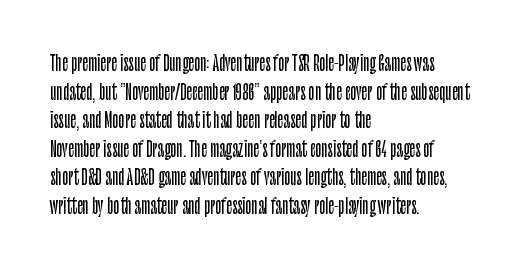
{"italic": "no", "underline": "no", "align": "left", "line_spacing": "normal", "line_spacing_ratio": 1.43, "letter_spacing": "normal", "letter_spacing_em": 0.0, "glyph_px": 20}
